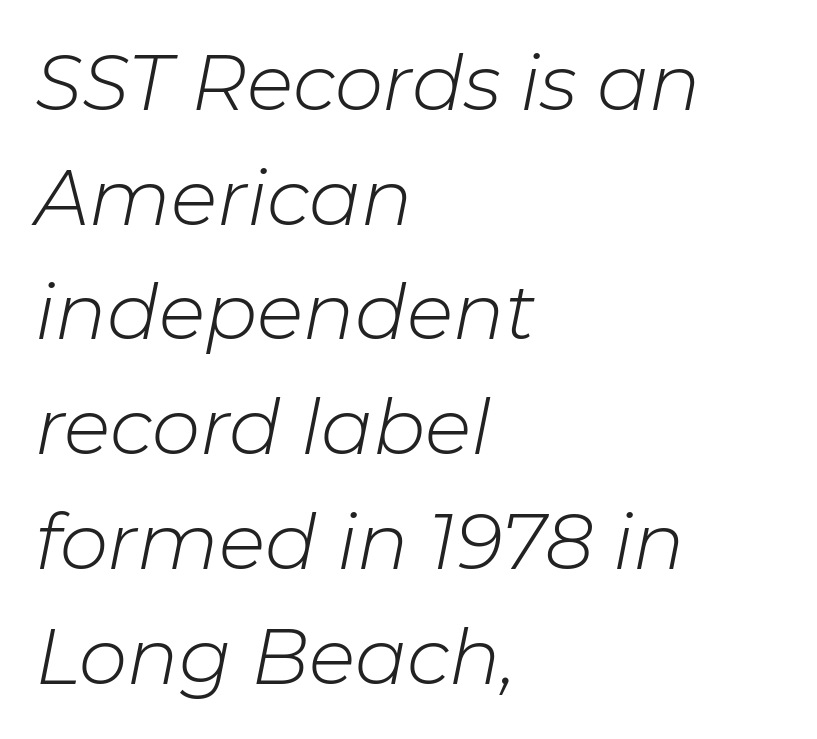
Anything drawn beneath the words? Only blank space. The setting favours the left margin, as ordinary paragraphs usually do. A typesetter would call this proportional, since set widths differ per character. Honestly, the row spacing looks completely unremarkable. Students, note that the glyphs here touch the page at normal intervals. Compared with ordinary roman type, these characters are visibly tilted.
